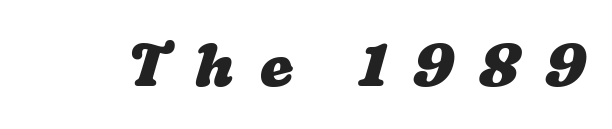
Do the characters align in a grid? No, the font is proportional. The space beneath each line is pristine and unruled. Caption: expanded tracking, letters set apart. Heavy, bold letterforms.
